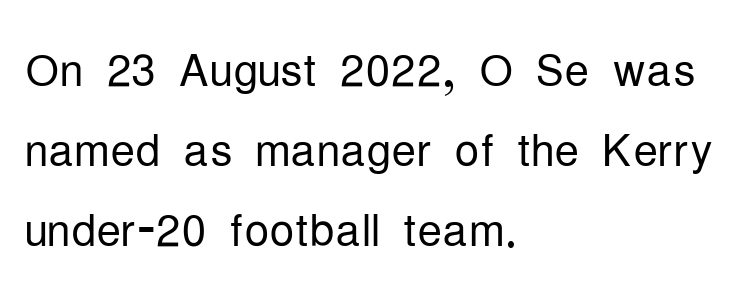
The image shows 62 px light, condensed sans-serif type, upright; set left-aligned, normal line spacing (1.29x), normal letter spacing, not underlined; low stroke contrast and a medium x-height.
